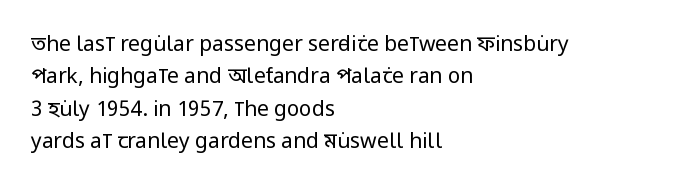
Words float on clear page, feet unadorned. Letters have the restrained weight of plain body copy at most. Horizontal alignment here is leftward, the default for most running prose. Whoever set this chose a conventional vertical rhythm. This sample uses an upright cut, with every glyph sitting square on the baseline.
